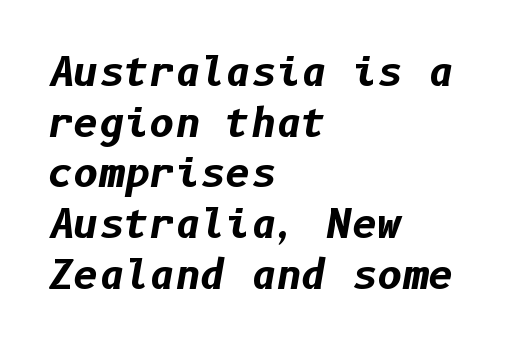
The image shows 39 px bold type, italic (leaning right); set left-aligned, normal line spacing (1.3x), normal letter spacing, not underlined; low stroke contrast and a medium x-height.
